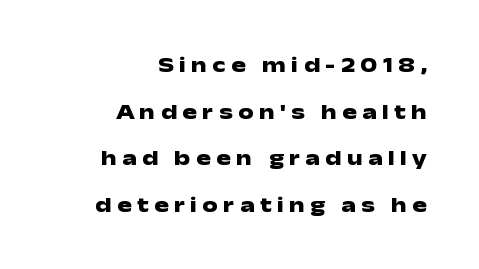
{"italic": "no", "bold": "yes", "underline": "no", "align": "right", "line_spacing": "loose", "line_spacing_ratio": 2.12, "letter_spacing": "wide", "letter_spacing_em": 0.24, "glyph_px": 22}
